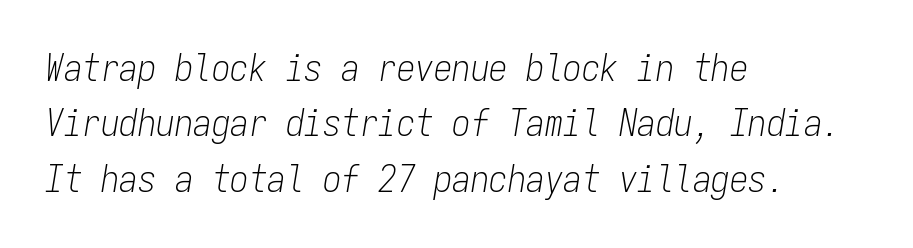
{"italic": "yes", "lean": "right", "slant_degrees": 9, "bold": "no", "weight": "light", "width": "condensed", "stroke_contrast": "low", "x_height": "medium", "monospaced": "yes", "underline": "no", "align": "left", "line_spacing": "normal", "line_spacing_ratio": 1.5, "letter_spacing": "normal", "letter_spacing_em": 0.0, "glyph_px": 37}
